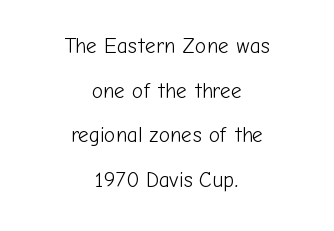
Q: Is the text bold? A: No.
Q: Is the text italic (slanted)? A: No, it is upright.
Q: Is the text underlined? A: No.
Q: How is the paragraph aligned? A: Centered.
Q: Is the spacing between letters normal or unusually wide? A: Normal.
Q: Is the spacing between lines tight, normal or loose? A: Loose.
